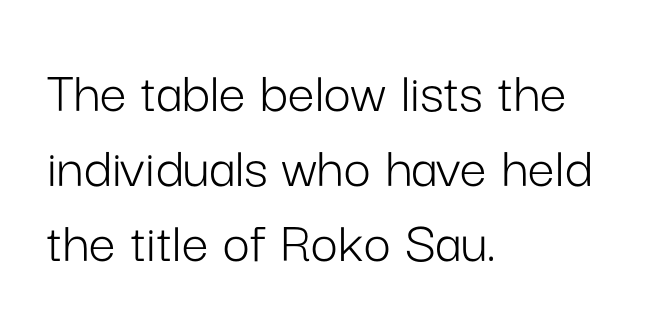
Q: Is the text bold? A: No.
Q: Is the text italic (slanted)? A: No, it is upright.
Q: Is the typeface a serif or a sans-serif typeface? A: Sans-serif.
Q: Is the text underlined? A: No.
Q: How is the paragraph aligned? A: Left-aligned.
Q: Is the spacing between letters normal or unusually wide? A: Normal.
Q: Is the spacing between lines tight, normal or loose? A: Normal.
Q: Width (condensed, normal, or wide)? A: Normal.
Q: Stroke contrast? A: Low.
Q: x-height? A: Medium.
Q: Monospaced? A: No.
